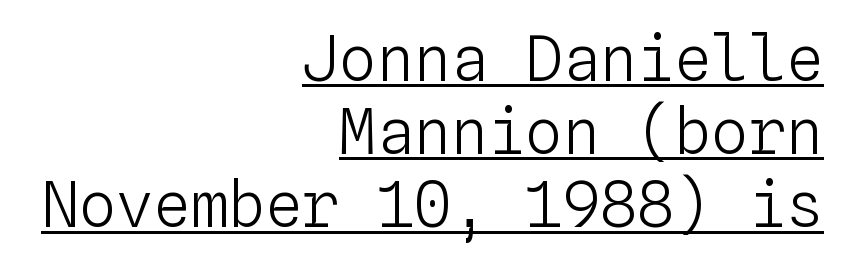
This rendering leaves character spacing at its baseline value. Like a heading marked for emphasis, these lines bear an underscore. Think of a typewriter: that constant character pitch is what you see here. Stems here are at most as thick as an everyday book face. Quick note: not italic, upright.
